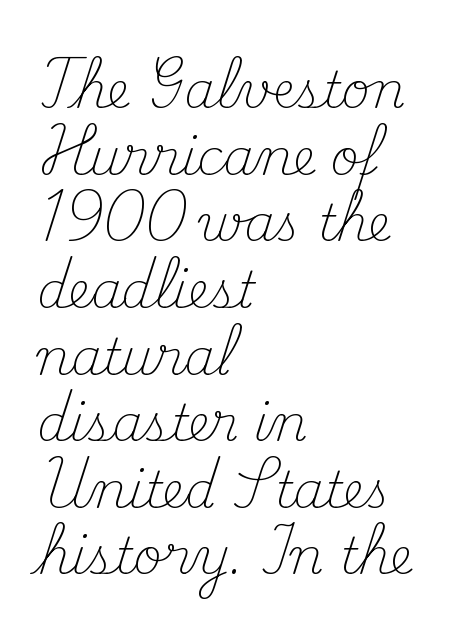
{"serif": "yes", "bold": "no", "weight": "light", "width": "normal", "stroke_contrast": "medium", "x_height": "small", "monospaced": "no", "underline": "no", "align": "left", "line_spacing": "normal", "line_spacing_ratio": 1.36, "letter_spacing": "normal", "letter_spacing_em": 0.0, "glyph_px": 49}
